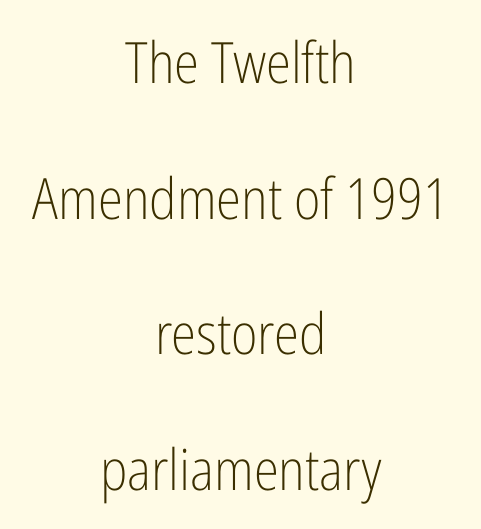
{"serif": "no", "italic": "no", "bold": "no", "weight": "light", "width": "condensed", "stroke_contrast": "low", "x_height": "medium", "monospaced": "no", "underline": "no", "align": "center", "line_spacing": "loose", "line_spacing_ratio": 2.38, "letter_spacing": "normal", "letter_spacing_em": 0.0, "glyph_px": 57}
